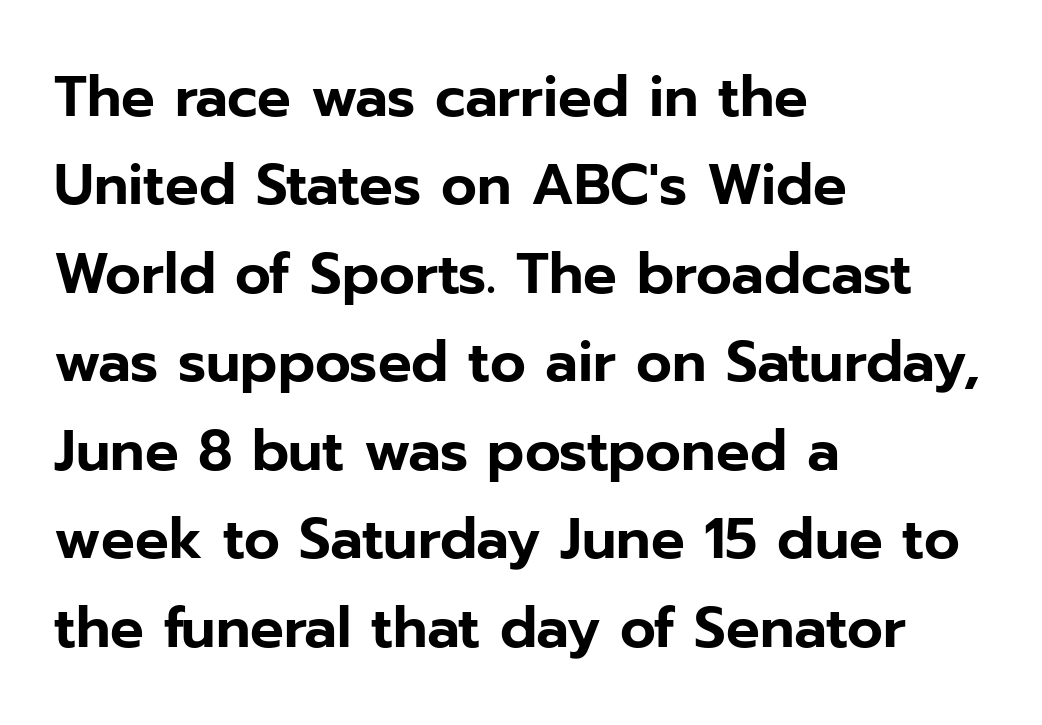
Q: Is the text italic (slanted)? A: No, it is upright.
Q: Is the typeface a serif or a sans-serif typeface? A: Sans-serif.
Q: Is the text underlined? A: No.
Q: How is the paragraph aligned? A: Left-aligned.
Q: Is the spacing between letters normal or unusually wide? A: Normal.
Q: Is the spacing between lines tight, normal or loose? A: Normal.
Q: Width (condensed, normal, or wide)? A: Normal.
Q: Stroke contrast? A: Low.
Q: x-height? A: Medium.
Q: Monospaced? A: No.
